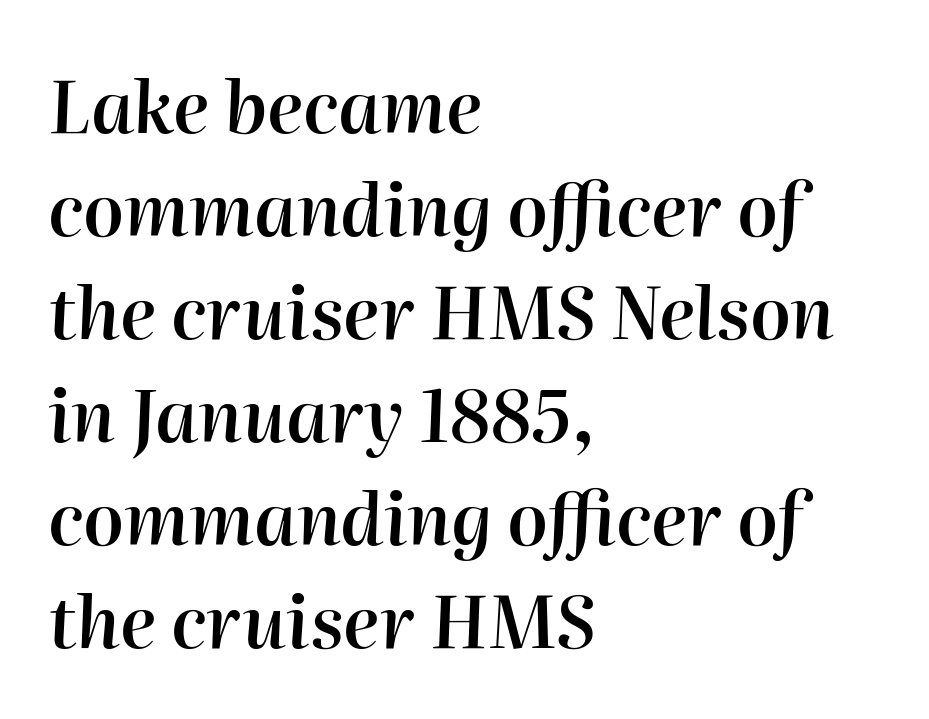
The image shows 72 px semibold type, italic (leaning right); set left-aligned, normal line spacing (1.43x), normal letter spacing, not underlined; high stroke contrast and a medium x-height.
